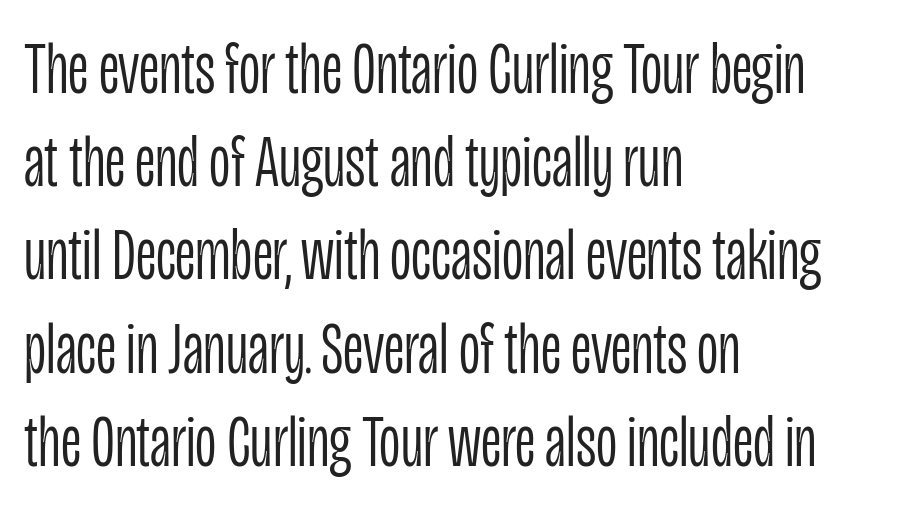
Q: Is the text bold? A: No.
Q: Is the text italic (slanted)? A: No, it is upright.
Q: Is the typeface a serif or a sans-serif typeface? A: Sans-serif.
Q: Is the text underlined? A: No.
Q: How is the paragraph aligned? A: Left-aligned.
Q: Is the spacing between letters normal or unusually wide? A: Normal.
Q: Is the spacing between lines tight, normal or loose? A: Normal.
Q: Width (condensed, normal, or wide)? A: Condensed.
Q: Stroke contrast? A: Low.
Q: x-height? A: Large.
Q: Monospaced? A: No.
